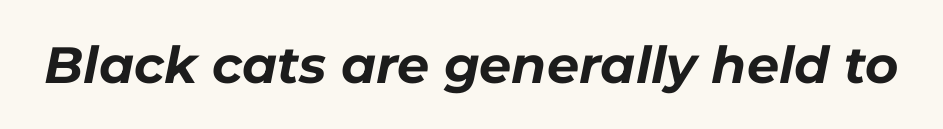
Q: Is the text bold? A: Yes.
Q: Is the text italic (slanted)? A: Yes, it leans right by about 11 degrees.
Q: Is the text underlined? A: No.
Q: Is the spacing between letters normal or unusually wide? A: Normal.
Q: Width (condensed, normal, or wide)? A: Normal.
Q: Stroke contrast? A: Low.
Q: x-height? A: Medium.
Q: Monospaced? A: No.
